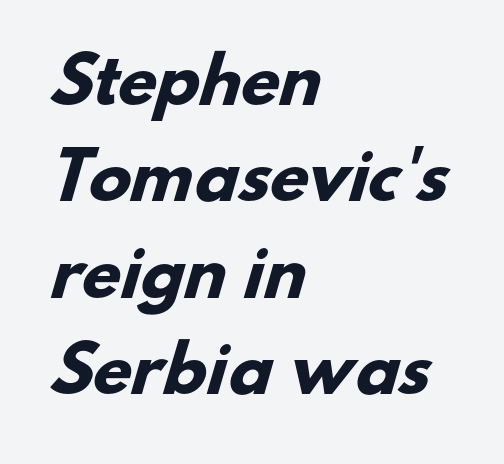
Q: Is the text bold? A: Yes.
Q: Is the typeface a serif or a sans-serif typeface? A: Sans-serif.
Q: Is the text underlined? A: No.
Q: How is the paragraph aligned? A: Left-aligned.
Q: Is the spacing between letters normal or unusually wide? A: Normal.
Q: Is the spacing between lines tight, normal or loose? A: Normal.
Q: Width (condensed, normal, or wide)? A: Normal.
Q: Stroke contrast? A: Low.
Q: x-height? A: Small.
Q: Monospaced? A: No.
